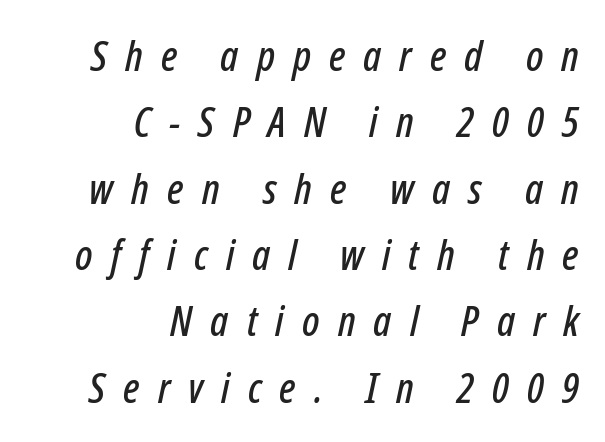
What stands out about the letter spacing? Its width — letters are far apart. Lines of text with bare space underneath. The paragraph shown leans on its right margin. Spacing verdict: proportional, widths tailored to each character.
